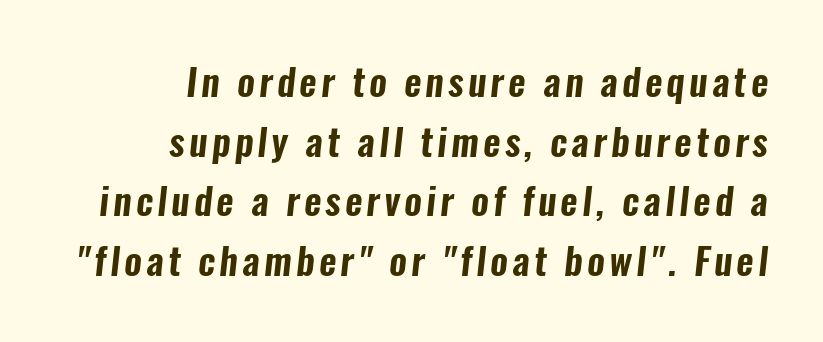
Plain, unruled lines of type. Is the block centered? No — it sits flush against the right margin. Observe the absence of serifs on each vertical stroke in this sample. Vertically, the passage feels balanced, rows spaced as you'd expect.
